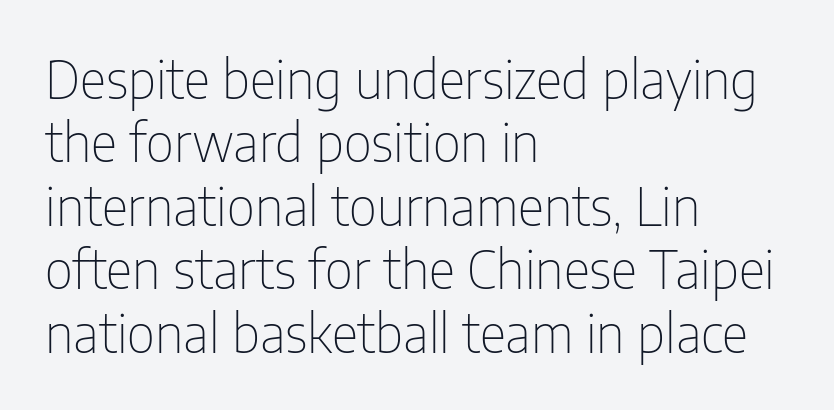
The image shows 52 px thin, condensed sans-serif type, upright; set left-aligned, line spacing 1.22x, normal letter spacing, not underlined; low stroke contrast and a medium x-height.
